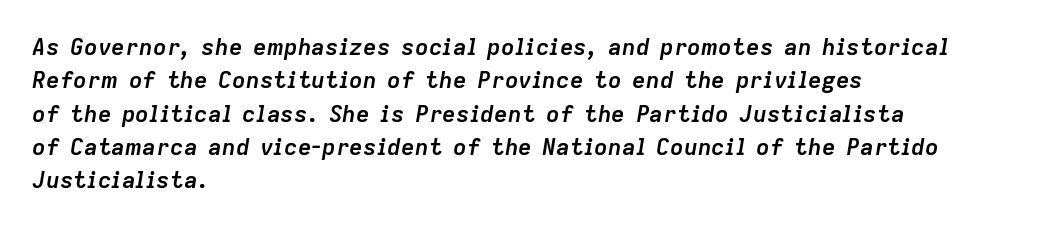
The image shows 23 px bold type, italic (leaning right); set left-aligned, normal line spacing (1.45x), normal letter spacing, not underlined.
